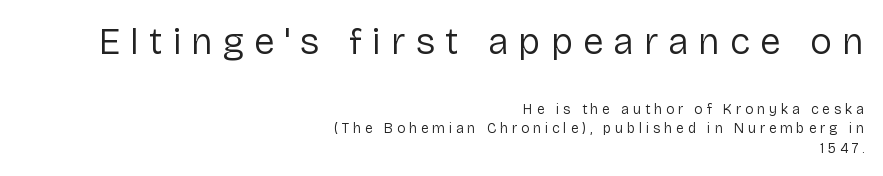
The passage shown has open, widely tracked lettering throughout. Ink coverage per letter is moderate at most. Check under the words: just untouched page. The lines are quadded right.
